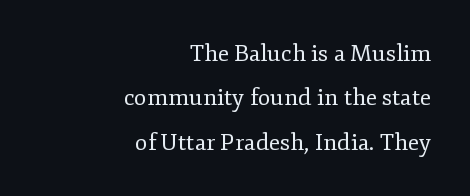
Typeset ragged left — the right edge is the straight one. The strip under each line holds only bare page. The characters are drawn with everyday or finer stroke widths. The letters stand upright; this is a roman face. Interline gaps are noticeably wide in this sample.
